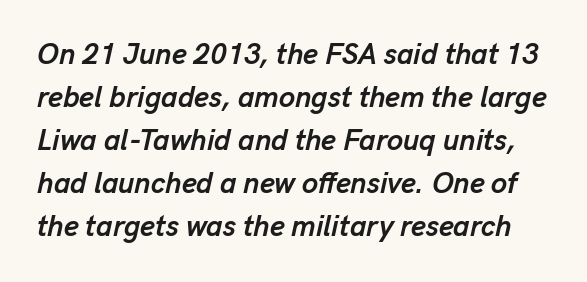
On the weight axis this lands at bold, roughly 700. The line texture is even and compact thanks to regular tracking. Would a proofreader flag this as italicized? Yes. The rendering uses natural spacing where letterforms have individual widths.
